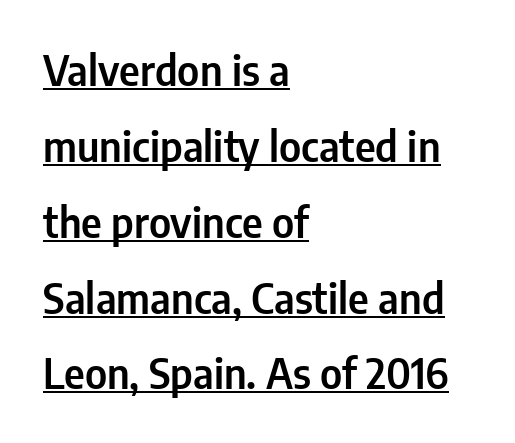
Q: Is the text italic (slanted)? A: No, it is upright.
Q: Is the typeface a serif or a sans-serif typeface? A: Sans-serif.
Q: Is the text underlined? A: Yes.
Q: How is the paragraph aligned? A: Left-aligned.
Q: Is the spacing between letters normal or unusually wide? A: Normal.
Q: Width (condensed, normal, or wide)? A: Condensed.
Q: Stroke contrast? A: Low.
Q: x-height? A: Medium.
Q: Monospaced? A: No.
